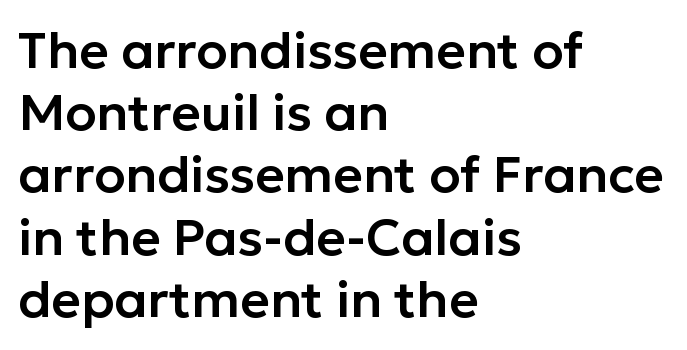
The image shows 51 px sans-serif type, upright; set left-aligned, line spacing 1.22x, normal letter spacing, not underlined; low stroke contrast and a medium x-height.
